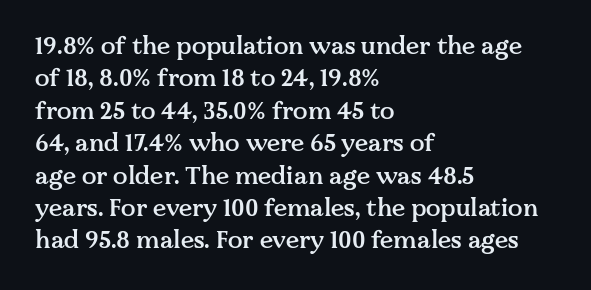
Does the leading feel generous? No, just average. Words float on clear page, feet unadorned. These lines carry some extra weight — a demibold, not a full bold. A classic flush-left, rag-right setting is used for this passage. The letters sit at their default tracking, neither squeezed nor spread.
